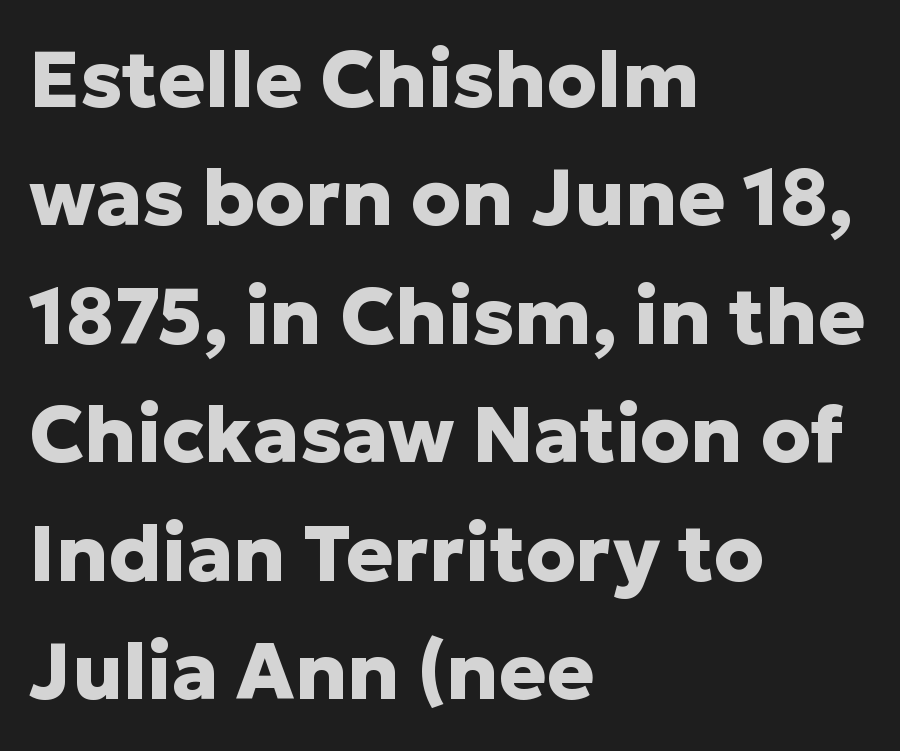
{"serif": "no", "italic": "no", "bold": "yes", "weight": "heavy", "width": "normal", "stroke_contrast": "low", "x_height": "medium", "monospaced": "no", "underline": "no", "align": "left", "line_spacing": "normal", "line_spacing_ratio": 1.5, "letter_spacing": "normal", "letter_spacing_em": 0.0, "glyph_px": 79}
